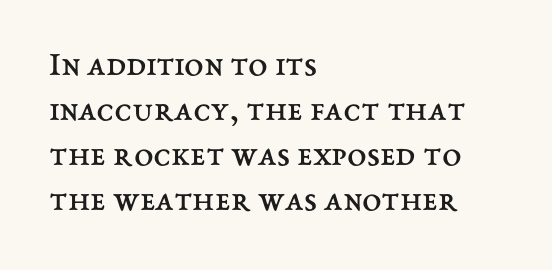
Q: Is the text bold? A: No.
Q: Is the text italic (slanted)? A: No, it is upright.
Q: Is the text underlined? A: No.
Q: How is the paragraph aligned? A: Left-aligned.
Q: Is the spacing between letters normal or unusually wide? A: Normal.
Q: Is the spacing between lines tight, normal or loose? A: Normal.
Q: Width (condensed, normal, or wide)? A: Normal.
Q: Stroke contrast? A: Medium.
Q: x-height? A: Medium.
Q: Monospaced? A: No.
